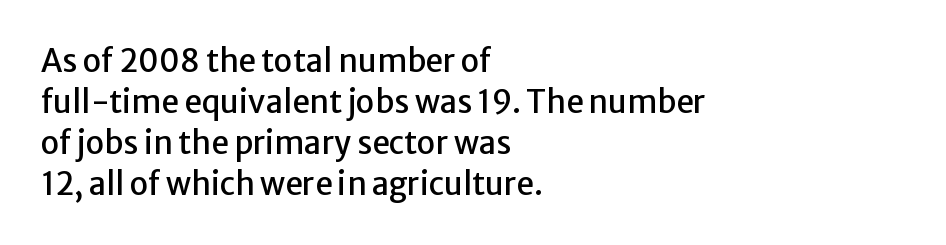
Proportional: the letters do not fall into vertical columns. The type family on display is of the sans-serif kind. Vertically, the passage feels balanced, rows spaced as you'd expect. The type sits square on the baseline with zero lean. Between one letter and the next there's only the usual sliver of space. In CSS terms this would be text-align: left.
